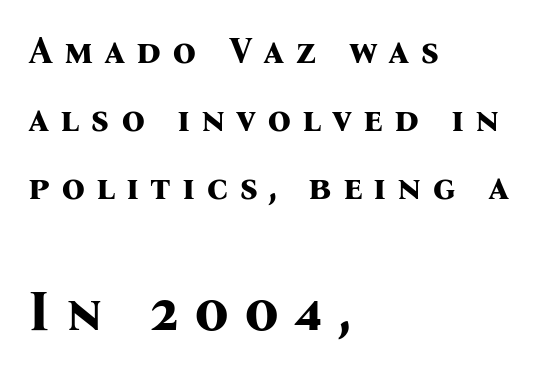
The image shows 56 px bold serif type, upright; set left-aligned, line spacing 1.84x, unusually wide letter spacing (+0.29 em), not underlined; the second (bottom) block is 1.51x larger; medium stroke contrast and a medium x-height.
